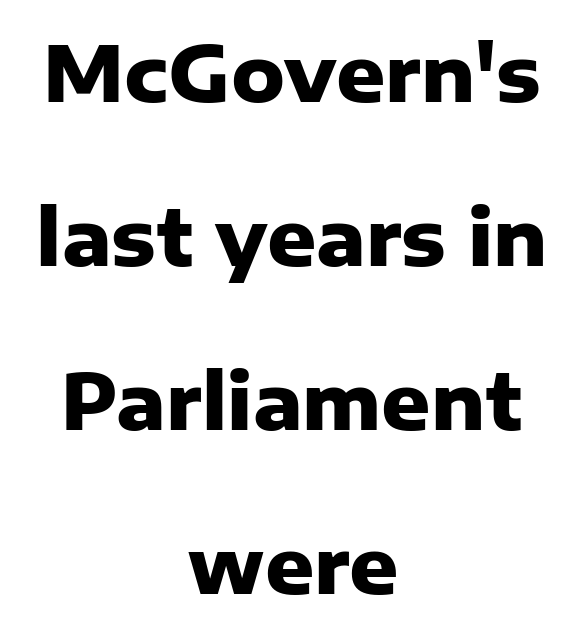
Q: Is the text bold? A: Yes.
Q: Is the text italic (slanted)? A: No, it is upright.
Q: Is the typeface a serif or a sans-serif typeface? A: Sans-serif.
Q: Is the text underlined? A: No.
Q: How is the paragraph aligned? A: Centered.
Q: Is the spacing between letters normal or unusually wide? A: Normal.
Q: Is the spacing between lines tight, normal or loose? A: Loose.
Q: Width (condensed, normal, or wide)? A: Normal.
Q: Stroke contrast? A: Low.
Q: x-height? A: Medium.
Q: Monospaced? A: No.
